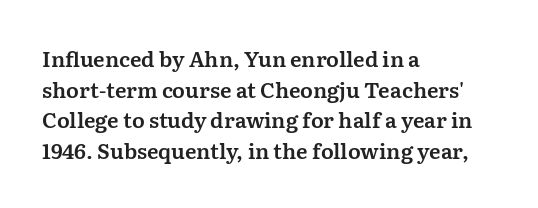
The image shows 21 px text type, upright; set left-aligned, normal line spacing (1.46x), normal letter spacing, not underlined.
